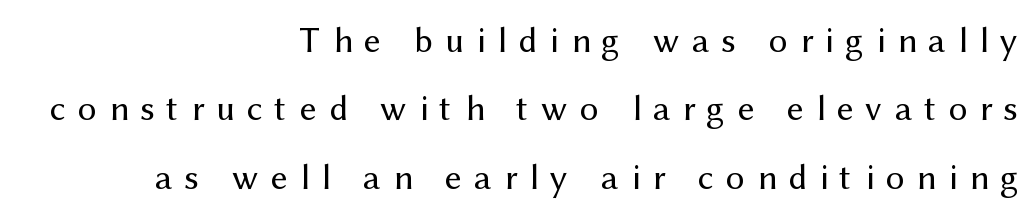
Q: Is the text bold? A: No.
Q: Is the text italic (slanted)? A: No, it is upright.
Q: Is the typeface a serif or a sans-serif typeface? A: Sans-serif.
Q: Is the text underlined? A: No.
Q: How is the paragraph aligned? A: Right-aligned.
Q: Is the spacing between letters normal or unusually wide? A: Unusually wide.
Q: Width (condensed, normal, or wide)? A: Normal.
Q: Stroke contrast? A: Medium.
Q: x-height? A: Medium.
Q: Monospaced? A: No.
